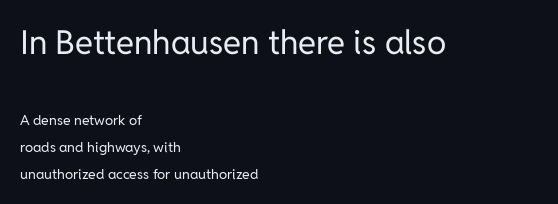
Q: Is the text bold? A: No.
Q: Is the text italic (slanted)? A: No, it is upright.
Q: Is the typeface a serif or a sans-serif typeface? A: Sans-serif.
Q: Is the text underlined? A: No.
Q: How is the paragraph aligned? A: Left-aligned.
Q: Is the spacing between letters normal or unusually wide? A: Normal.
Q: Is the spacing between lines tight, normal or loose? A: Loose.
Q: Which block of text is set in a larger size, the first (top) or the second (bottom)? A: The first (top) one.
Q: Width (condensed, normal, or wide)? A: Normal.
Q: Stroke contrast? A: Low.
Q: x-height? A: Medium.
Q: Monospaced? A: No.
